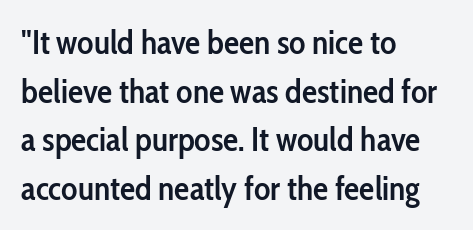
{"serif": "no", "italic": "no", "bold": "semi", "weight": "semibold", "width": "condensed", "stroke_contrast": "low", "x_height": "medium", "monospaced": "no", "underline": "no", "align": "left", "line_spacing": "normal", "line_spacing_ratio": 1.43, "letter_spacing": "normal", "letter_spacing_em": 0.0, "glyph_px": 34}
